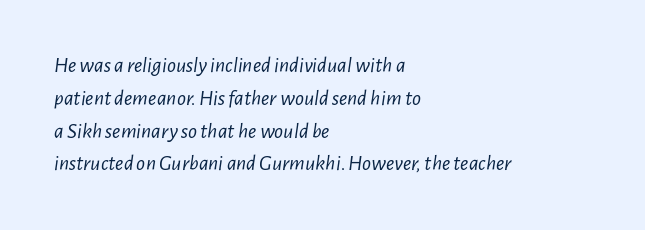
{"italic": "yes", "lean": "right", "slant_degrees": 7, "bold": "no", "underline": "no", "align": "left", "line_spacing": "normal", "line_spacing_ratio": 1.49, "letter_spacing": "normal", "letter_spacing_em": 0.0, "glyph_px": 22}
